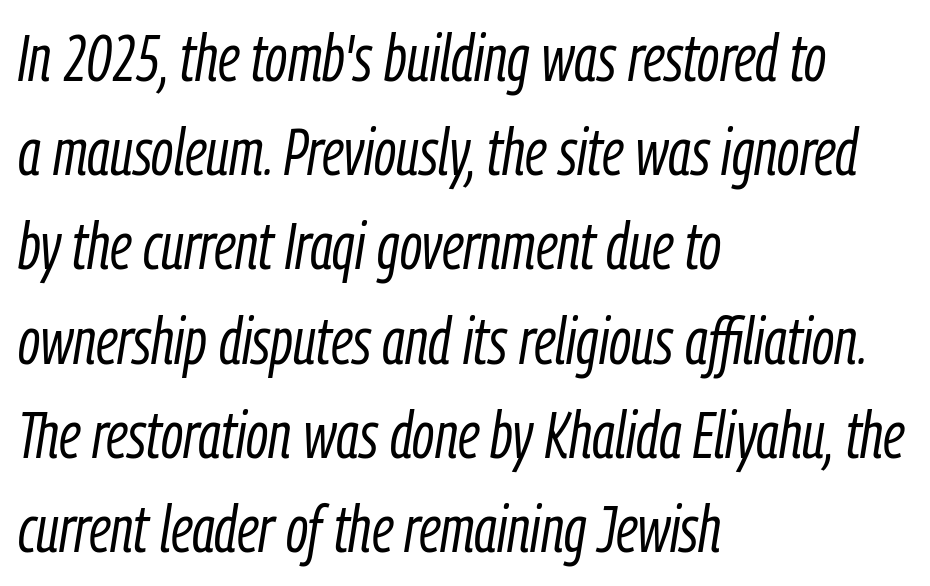
{"italic": "yes", "lean": "right", "slant_degrees": 9, "bold": "no", "weight": "light", "width": "condensed", "stroke_contrast": "low", "x_height": "medium", "monospaced": "no", "underline": "no", "align": "left", "line_spacing": "normal", "line_spacing_ratio": 1.45, "letter_spacing": "normal", "letter_spacing_em": 0.0, "glyph_px": 65}
